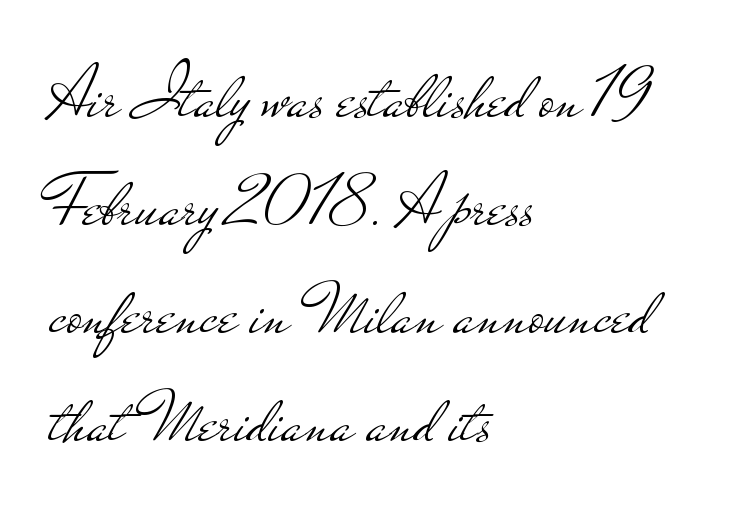
{"serif": "no", "bold": "no", "weight": "light", "width": "wide", "stroke_contrast": "low", "x_height": "small", "monospaced": "no", "underline": "no", "align": "left", "line_spacing": "normal", "line_spacing_ratio": 1.46, "letter_spacing": "normal", "letter_spacing_em": 0.0, "glyph_px": 74}
